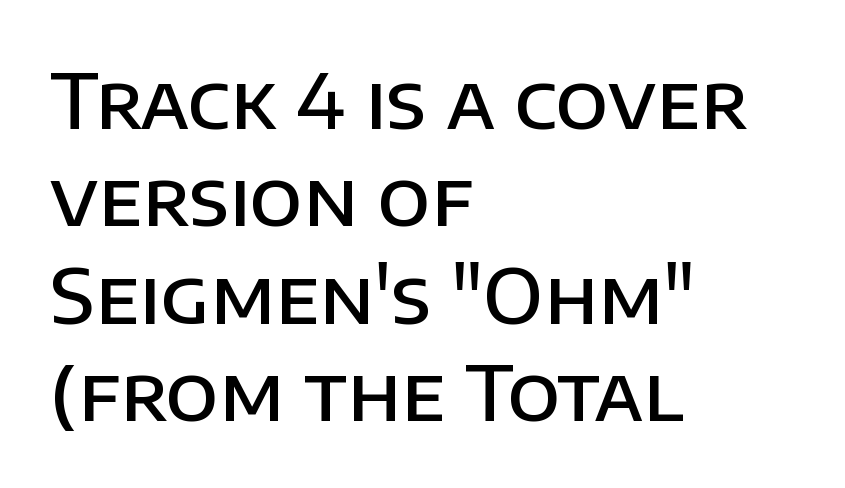
{"serif": "no", "italic": "no", "bold": "semi", "weight": "semibold", "width": "normal", "stroke_contrast": "low", "x_height": "large", "monospaced": "no", "underline": "no", "align": "left", "line_spacing": "normal", "line_spacing_ratio": 1.28, "letter_spacing": "normal", "letter_spacing_em": 0.0, "glyph_px": 76}
